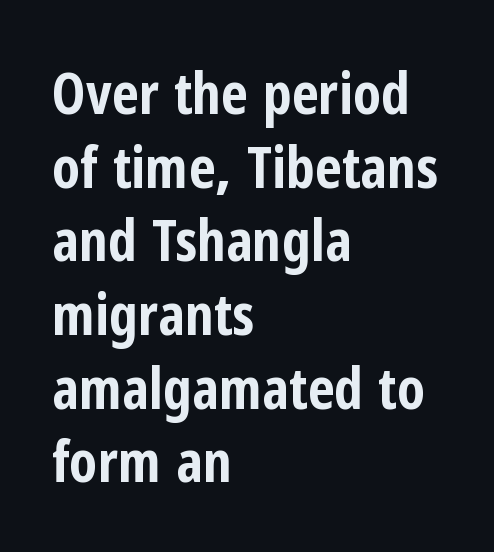
{"serif": "no", "italic": "no", "bold": "yes", "weight": "bold", "width": "condensed", "stroke_contrast": "low", "x_height": "medium", "monospaced": "no", "underline": "no", "align": "left", "line_spacing": "normal", "line_spacing_ratio": 1.27, "letter_spacing": "normal", "letter_spacing_em": 0.0, "glyph_px": 58}
